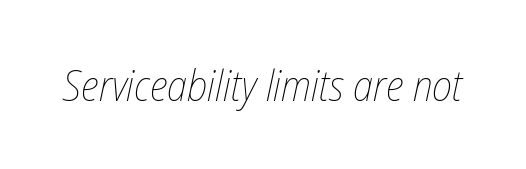
Q: Is the text bold? A: No.
Q: Is the text italic (slanted)? A: Yes, it leans right by about 12 degrees.
Q: Is the text underlined? A: No.
Q: Is the spacing between letters normal or unusually wide? A: Normal.
Q: Width (condensed, normal, or wide)? A: Condensed.
Q: Stroke contrast? A: Low.
Q: x-height? A: Medium.
Q: Monospaced? A: No.
